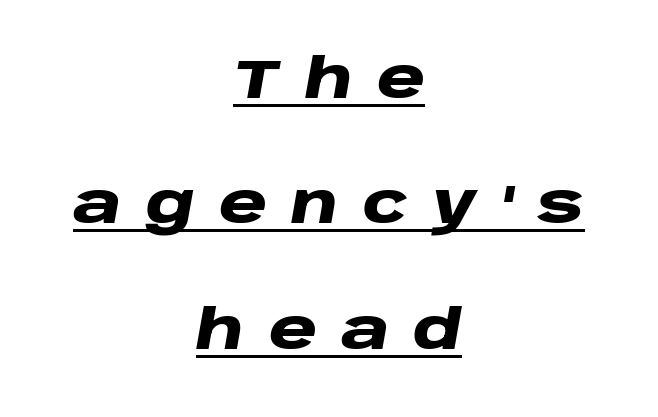
The image shows 55 px heavy, wide type, italic (leaning right); set centered, loose line spacing (2.28x), unusually wide letter spacing (+0.44 em), underlined; low stroke contrast and a large x-height.
